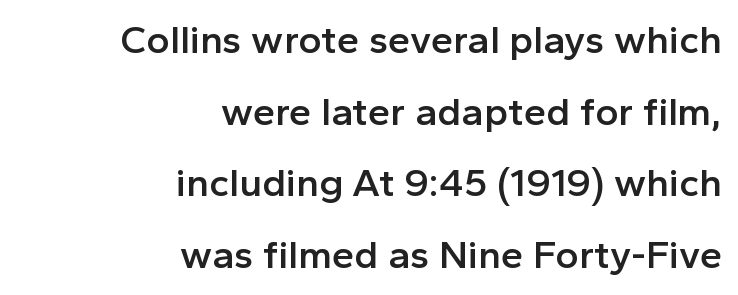
{"serif": "no", "italic": "no", "bold": "semi", "weight": "semibold", "width": "normal", "x_height": "medium", "monospaced": "no", "underline": "no", "align": "right", "line_spacing_ratio": 1.79, "letter_spacing": "normal", "letter_spacing_em": 0.0, "glyph_px": 40}
